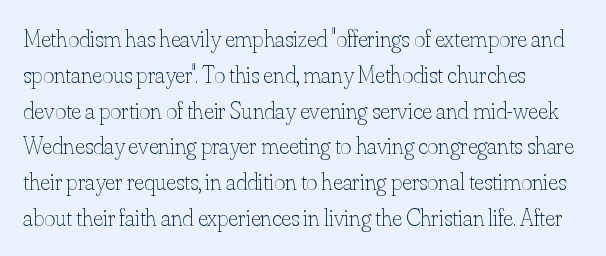
Q: Is the text bold? A: No.
Q: Is the text italic (slanted)? A: No, it is upright.
Q: Is the text underlined? A: No.
Q: How is the paragraph aligned? A: Left-aligned.
Q: Is the spacing between letters normal or unusually wide? A: Normal.
Q: Is the spacing between lines tight, normal or loose? A: Normal.
